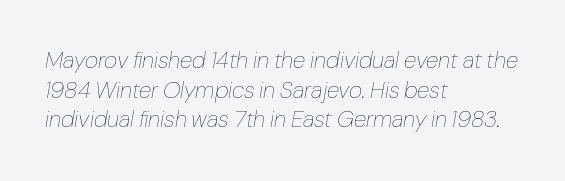
Q: Is the text bold? A: No.
Q: Is the text italic (slanted)? A: Yes, it leans right by about 10 degrees.
Q: Is the text underlined? A: No.
Q: How is the paragraph aligned? A: Left-aligned.
Q: Is the spacing between letters normal or unusually wide? A: Normal.
Q: Is the spacing between lines tight, normal or loose? A: Normal.
